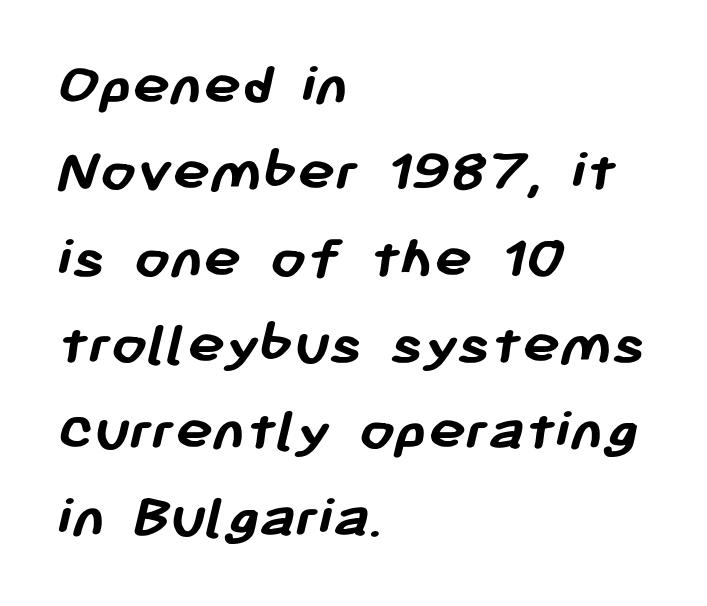
The image shows 63 px semibold sans-serif type; set left-aligned, normal line spacing (1.37x), normal letter spacing, not underlined; low stroke contrast and a medium x-height.
